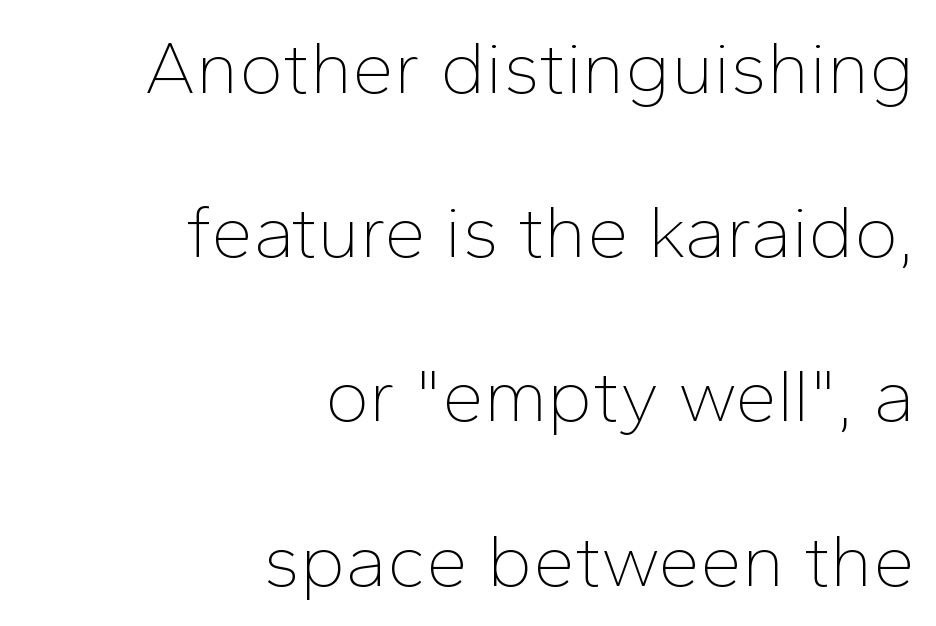
These lines keep a tight, regular rhythm from letter to letter. The passage is arranged like a letterhead date or caption credit — flush right. These lines are composed in type without serifs. Reading down the column, the eye jumps a long way to each next line.
